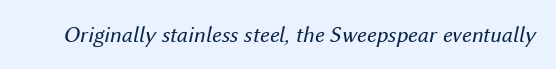
Each stroke keeps to a modest, everyday thickness or less. In terms of posture, this sample is oblique. Honestly, there is no underline to notice here at all. The horizontal fit of the characters is conventional and even.
